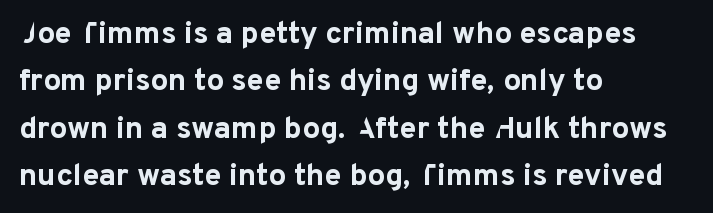
The image shows 31 px bold sans-serif type, upright; set left-aligned, normal line spacing (1.53x), normal letter spacing, not underlined; low stroke contrast and a medium x-height.
